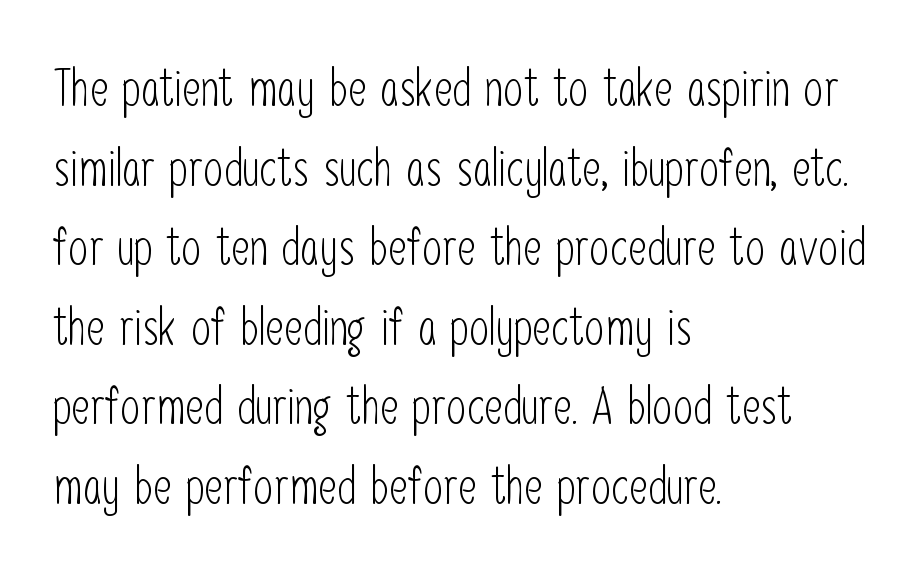
Do the characters align in a grid? No, the font is proportional. The type family on display is of the sans-serif kind. Posture: upright roman. Plain, unruled lines of type. Layout note: lines flush left.
